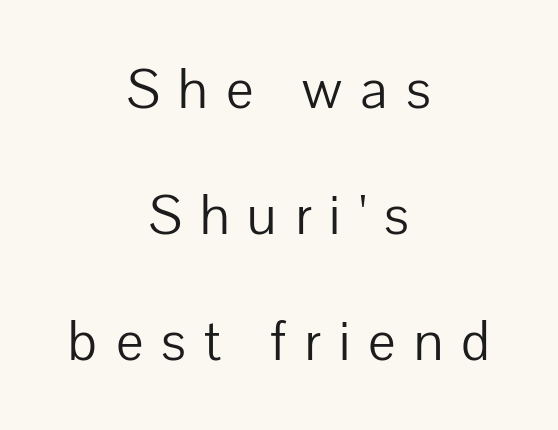
The image shows 55 px light sans-serif type, upright; set centered, loose line spacing (2.29x), unusually wide letter spacing (+0.33 em), not underlined; low stroke contrast and a medium x-height.
